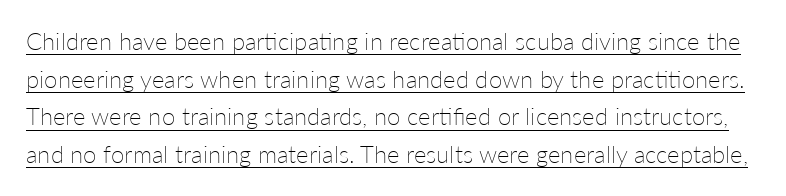
The image shows 24 px text type, upright; set normal line spacing (1.57x), normal letter spacing, underlined.
